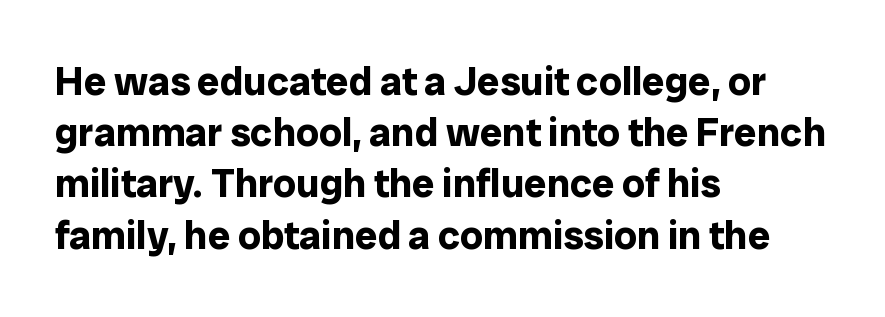
When letters stand straight like this, we call the style roman or upright. Compared with a centered layout, this one pins lines to the left instead. Regarding serifs, this sample does without them. Letter spacing: default. The space directly below the letters is spotless.
